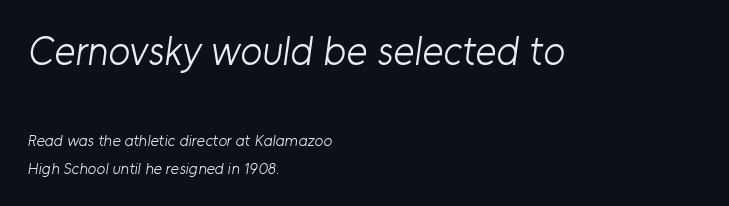
Q: Is the text bold? A: No.
Q: Is the typeface a serif or a sans-serif typeface? A: Sans-serif.
Q: Is the text underlined? A: No.
Q: How is the paragraph aligned? A: Left-aligned.
Q: Is the spacing between letters normal or unusually wide? A: Normal.
Q: Which block of text is set in a larger size, the first (top) or the second (bottom)? A: The first (top) one.
Q: Width (condensed, normal, or wide)? A: Normal.
Q: Stroke contrast? A: Low.
Q: x-height? A: Medium.
Q: Monospaced? A: No.
